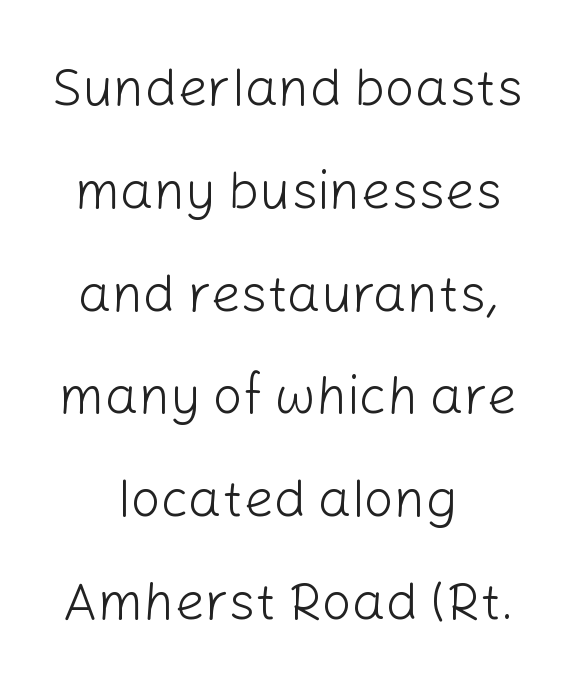
Think of a printed novel: that variable character pitch is what you see here. The vertical gap from one line to the next is large. How are the letters spaced? Ordinarily, with no added tracking. Stroke terminals: plain, sans-serif. Caption: multi-line text, centered on the measure.
